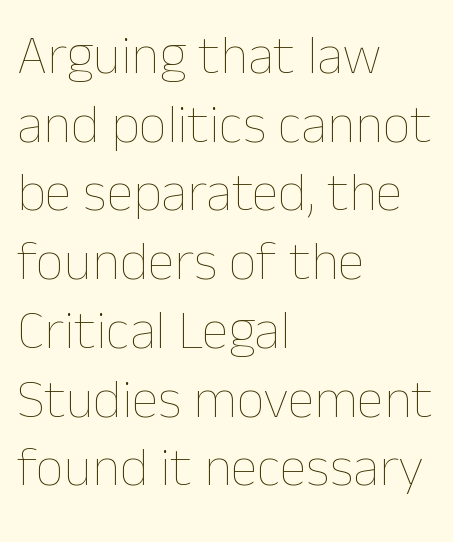
Q: Is the text bold? A: No.
Q: Is the text italic (slanted)? A: No, it is upright.
Q: Is the text underlined? A: No.
Q: How is the paragraph aligned? A: Left-aligned.
Q: Is the spacing between letters normal or unusually wide? A: Normal.
Q: Is the spacing between lines tight, normal or loose? A: Normal.
Q: Width (condensed, normal, or wide)? A: Normal.
Q: Stroke contrast? A: Low.
Q: x-height? A: Medium.
Q: Monospaced? A: No.
